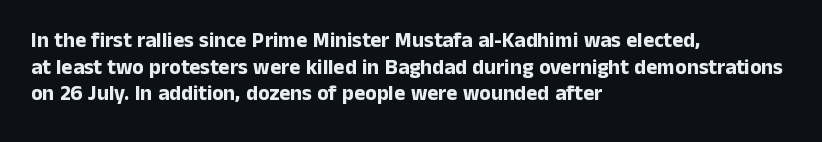
Q: Is the text bold? A: Yes.
Q: Is the text italic (slanted)? A: No, it is upright.
Q: Is the text underlined? A: No.
Q: How is the paragraph aligned? A: Left-aligned.
Q: Is the spacing between letters normal or unusually wide? A: Normal.
Q: Is the spacing between lines tight, normal or loose? A: Normal.
